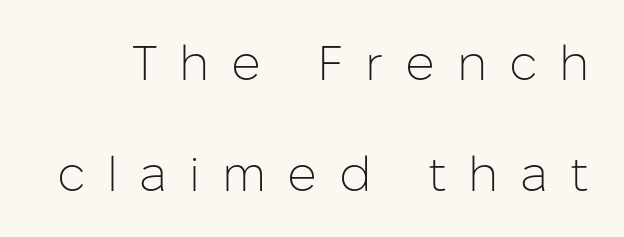
The image shows 49 px light sans-serif type, upright; set loose line spacing (2.27x), unusually wide letter spacing (+0.44 em), not underlined; low stroke contrast and a medium x-height.
